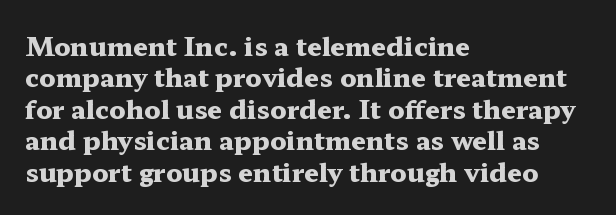
{"italic": "no", "bold": "yes", "underline": "no", "align": "left", "line_spacing_ratio": 1.21, "letter_spacing": "normal", "letter_spacing_em": 0.0, "glyph_px": 26}
